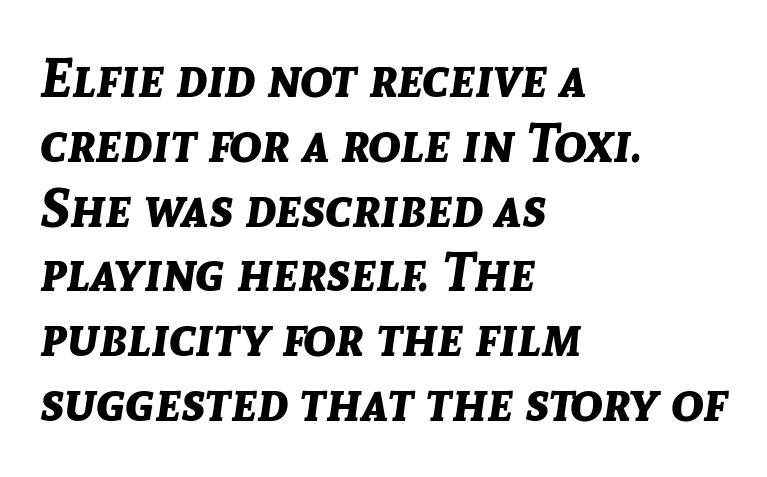
The image shows 54 px bold type, italic (leaning right); set left-aligned, line spacing 1.2x, normal letter spacing, not underlined; low stroke contrast and a medium x-height.
